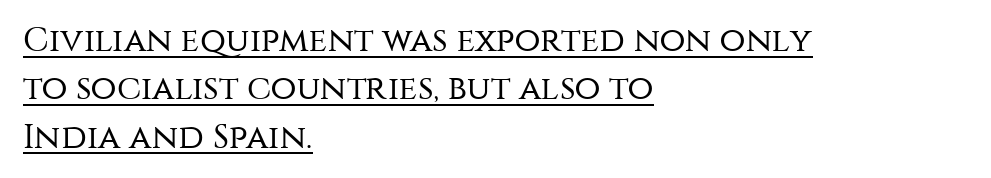
Q: Is the text bold? A: No.
Q: Is the text italic (slanted)? A: No, it is upright.
Q: Is the typeface a serif or a sans-serif typeface? A: Sans-serif.
Q: Is the text underlined? A: Yes.
Q: How is the paragraph aligned? A: Left-aligned.
Q: Is the spacing between letters normal or unusually wide? A: Normal.
Q: Is the spacing between lines tight, normal or loose? A: Normal.
Q: Width (condensed, normal, or wide)? A: Normal.
Q: Stroke contrast? A: Medium.
Q: x-height? A: Large.
Q: Monospaced? A: No.
